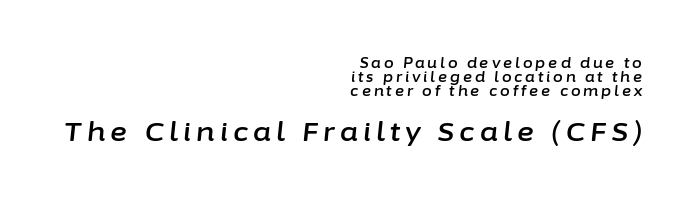
Q: Is the text italic (slanted)? A: Yes, it leans right by about 6 degrees.
Q: Is the text underlined? A: No.
Q: How is the paragraph aligned? A: Right-aligned.
Q: Is the spacing between letters normal or unusually wide? A: Unusually wide.
Q: Is the spacing between lines tight, normal or loose? A: Tight.
Q: Which block of text is set in a larger size, the first (top) or the second (bottom)? A: The second (bottom) one.
